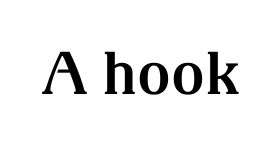
I'd describe the lettering as bold — thick and assertive. Letter spacing: default. Is there any slant? The stems are plumb. Proportional: the letters do not fall into vertical columns.
